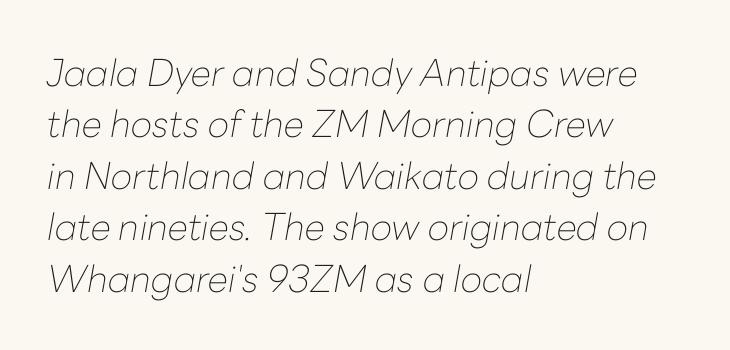
Q: Is the text bold? A: No.
Q: Is the text italic (slanted)? A: Yes, it leans right by about 10 degrees.
Q: Is the text underlined? A: No.
Q: How is the paragraph aligned? A: Left-aligned.
Q: Is the spacing between letters normal or unusually wide? A: Normal.
Q: Is the spacing between lines tight, normal or loose? A: Normal.
Q: Width (condensed, normal, or wide)? A: Normal.
Q: Stroke contrast? A: Low.
Q: x-height? A: Medium.
Q: Monospaced? A: No.
